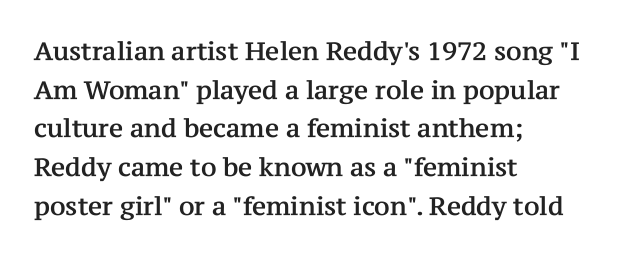
Inter-character spacing is left at the font's built-in metrics. Quick note: underline off. Horizontal alignment here is leftward, the default for most running prose. Posture: vertical. Line spacing here is normal.
